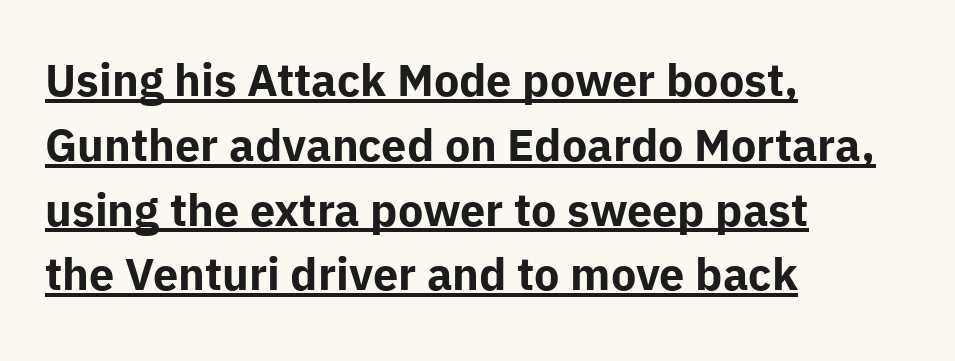
This rendering leaves character spacing at its baseline value. The rendered words wear a rule along their underside. The passage shown is typeset with a sans-serif family. The letters advance in unequal steps, a hallmark of proportional type. This sample is left-justified, so line endings fall wherever the words run out.
